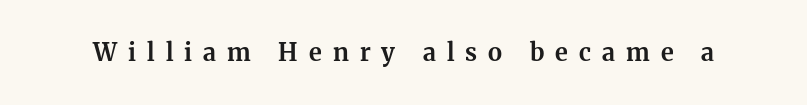
The image shows 24 px bold type, upright; set unusually wide letter spacing (+0.46 em), not underlined.
